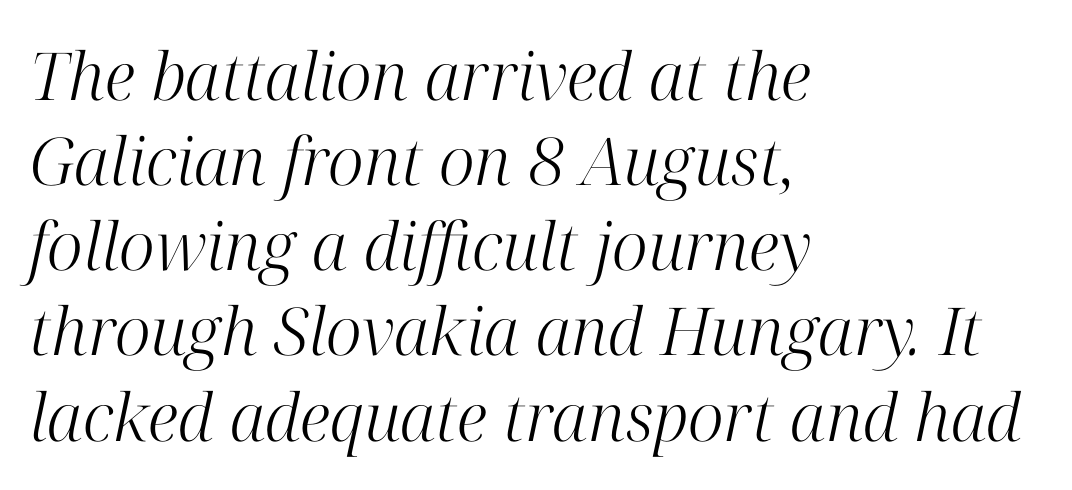
Serifs: yes, visible at the terminals of the letterforms. Designer's note — italics engaged. In terms of leading, this rendering sits right in the middle. Teacher's note: observe the even left margin — that is flush-left alignment.
